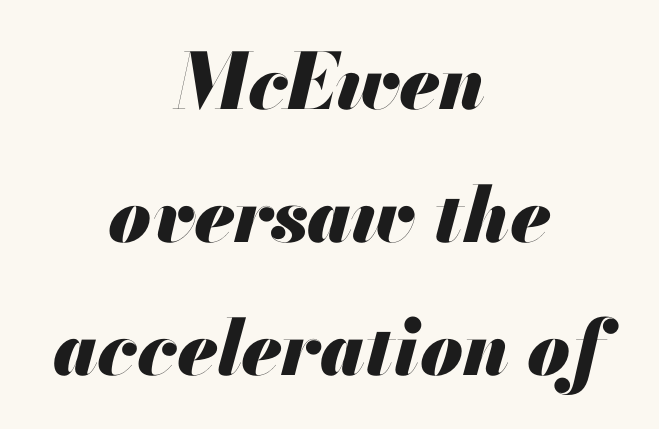
Q: Is the text bold? A: Yes.
Q: Is the text italic (slanted)? A: Yes, it leans right by about 13 degrees.
Q: Is the text underlined? A: No.
Q: How is the paragraph aligned? A: Centered.
Q: Is the spacing between letters normal or unusually wide? A: Normal.
Q: Width (condensed, normal, or wide)? A: Normal.
Q: Stroke contrast? A: Medium.
Q: x-height? A: Small.
Q: Monospaced? A: No.
